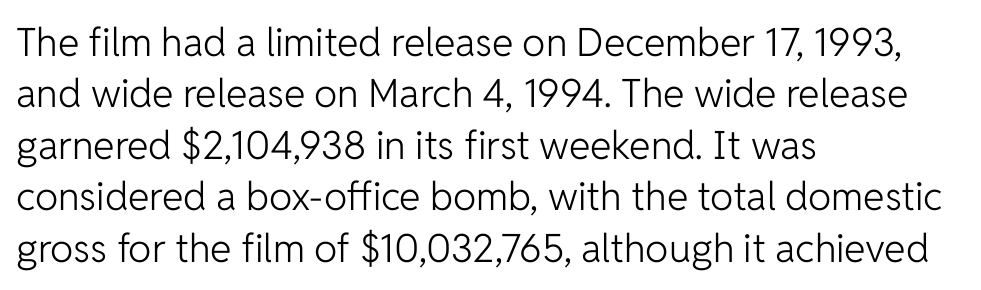
Weight: not bold — regular or lighter. Clear beneath every line of the passage. Regular leading. Layout note: lines flush left.
